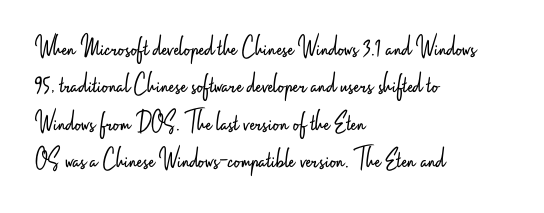
Each letter's strokes conclude bluntly, with no projecting serifs. One-word summary of the alignment: left. This rendering leaves character spacing at its baseline value. On a weight scale, this lands at 450 or below. Looks like regular typesetting: each glyph gets only the width it needs.
